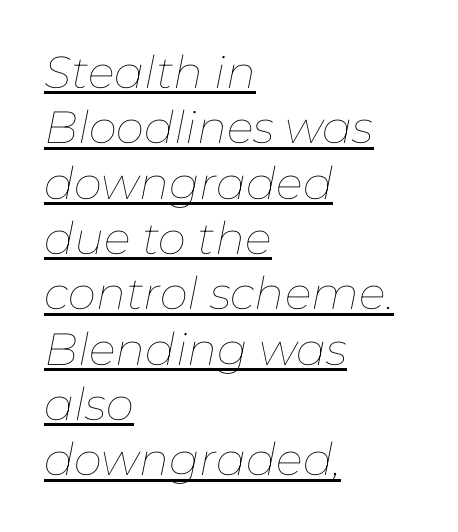
The strokes are not fattened; the text isn't bold. Reading down the block, your eye returns to a fixed left position each line. In designer terms, the underline attribute is active on this setting. Observe the lean: these are italic letterforms.
